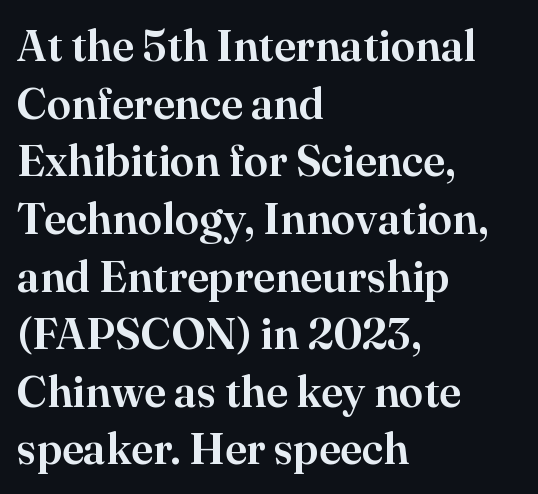
Q: Is the text italic (slanted)? A: No, it is upright.
Q: Is the typeface a serif or a sans-serif typeface? A: Serif.
Q: Is the text underlined? A: No.
Q: How is the paragraph aligned? A: Left-aligned.
Q: Is the spacing between letters normal or unusually wide? A: Normal.
Q: Is the spacing between lines tight, normal or loose? A: Normal.
Q: Width (condensed, normal, or wide)? A: Normal.
Q: Stroke contrast? A: High.
Q: x-height? A: Small.
Q: Monospaced? A: No.
